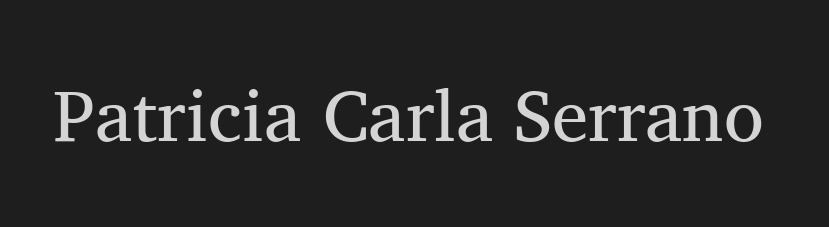
The image shows 73 px regular-weight serif type, upright; set normal letter spacing, not underlined; medium stroke contrast and a medium x-height.
